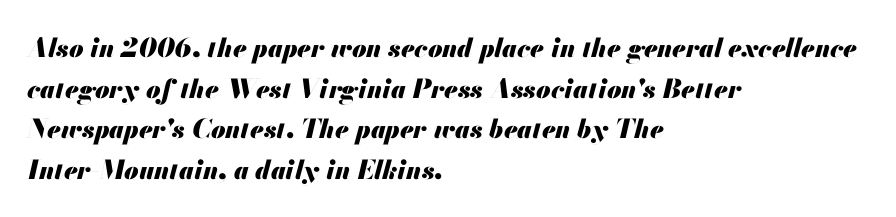
Q: Is the text bold? A: Yes.
Q: Is the text italic (slanted)? A: Yes, it leans right by about 13 degrees.
Q: Is the text underlined? A: No.
Q: How is the paragraph aligned? A: Left-aligned.
Q: Is the spacing between letters normal or unusually wide? A: Normal.
Q: Is the spacing between lines tight, normal or loose? A: Normal.
